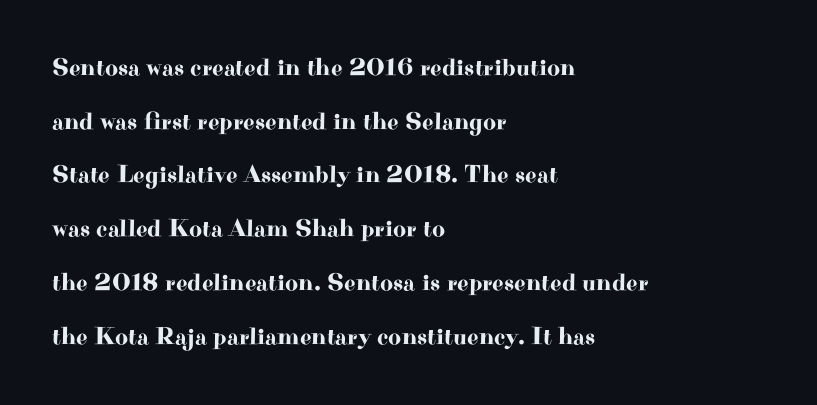
{"italic": "no", "underline": "no", "align": "left", "line_spacing": "loose", "line_spacing_ratio": 2.15, "letter_spacing": "normal", "letter_spacing_em": 0.0, "glyph_px": 25}
